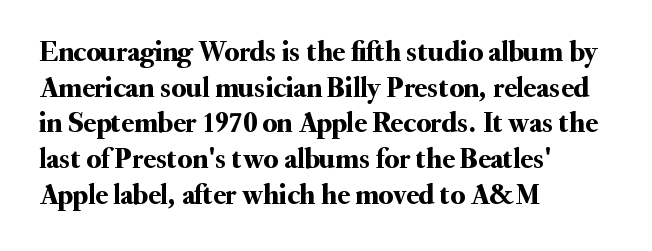
{"serif": "yes", "italic": "no", "width": "normal", "stroke_contrast": "medium", "x_height": "small", "monospaced": "no", "underline": "no", "align": "left", "line_spacing_ratio": 1.23, "letter_spacing": "normal", "letter_spacing_em": 0.0, "glyph_px": 29}
